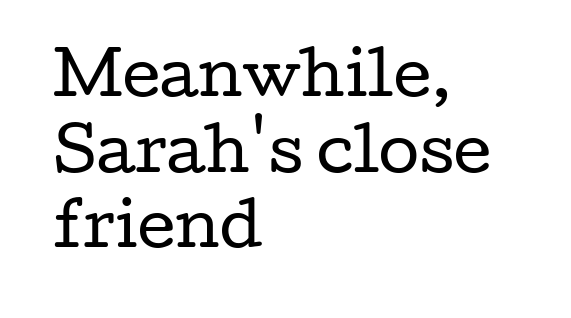
Q: Is the text bold? A: No.
Q: Is the text italic (slanted)? A: No, it is upright.
Q: Is the typeface a serif or a sans-serif typeface? A: Serif.
Q: Is the text underlined? A: No.
Q: How is the paragraph aligned? A: Left-aligned.
Q: Is the spacing between letters normal or unusually wide? A: Normal.
Q: Is the spacing between lines tight, normal or loose? A: Normal.
Q: Width (condensed, normal, or wide)? A: Wide.
Q: Stroke contrast? A: Low.
Q: x-height? A: Medium.
Q: Monospaced? A: No.
